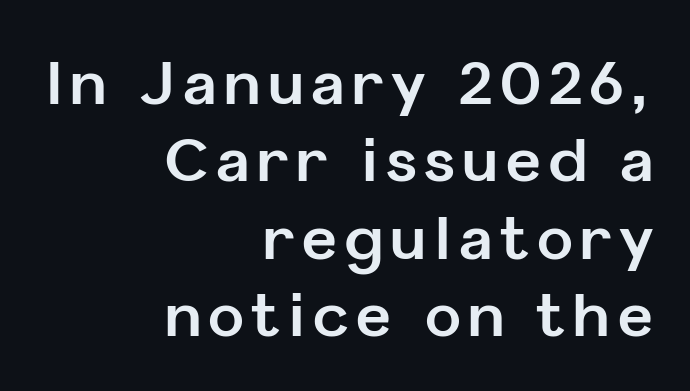
The image shows 60 px bold sans-serif type, upright; set right-aligned, normal line spacing (1.29x), not underlined; low stroke contrast and a medium x-height.
